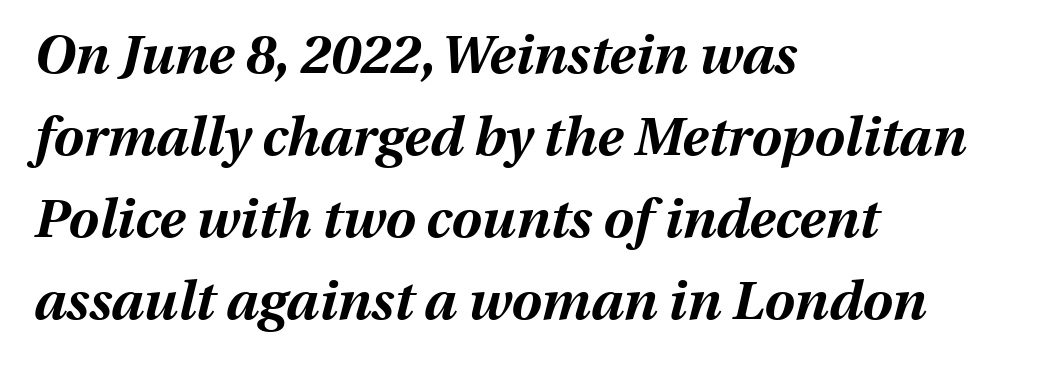
{"italic": "yes", "lean": "right", "slant_degrees": 13, "bold": "yes", "weight": "bold", "width": "normal", "stroke_contrast": "medium", "x_height": "medium", "monospaced": "no", "underline": "no", "align": "left", "line_spacing": "normal", "line_spacing_ratio": 1.52, "letter_spacing": "normal", "letter_spacing_em": 0.0, "glyph_px": 54}
